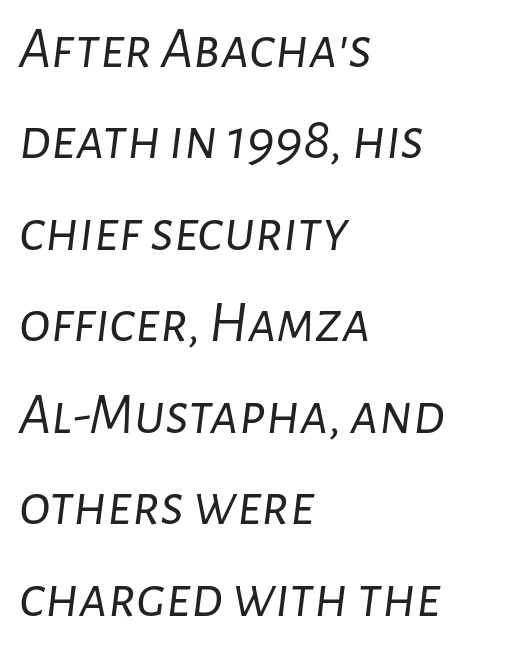
Q: Is the text bold? A: No.
Q: Is the text italic (slanted)? A: Yes, it leans right by about 7 degrees.
Q: Is the text underlined? A: No.
Q: How is the paragraph aligned? A: Left-aligned.
Q: Is the spacing between letters normal or unusually wide? A: Normal.
Q: Is the spacing between lines tight, normal or loose? A: Normal.
Q: Width (condensed, normal, or wide)? A: Normal.
Q: Stroke contrast? A: Low.
Q: x-height? A: Medium.
Q: Monospaced? A: No.
